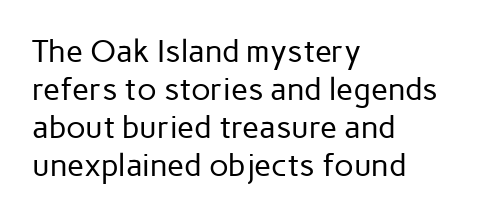
Q: Is the text bold? A: No.
Q: Is the text italic (slanted)? A: No, it is upright.
Q: Is the typeface a serif or a sans-serif typeface? A: Sans-serif.
Q: Is the text underlined? A: No.
Q: How is the paragraph aligned? A: Left-aligned.
Q: Is the spacing between letters normal or unusually wide? A: Normal.
Q: Width (condensed, normal, or wide)? A: Normal.
Q: Stroke contrast? A: Low.
Q: x-height? A: Medium.
Q: Monospaced? A: No.
